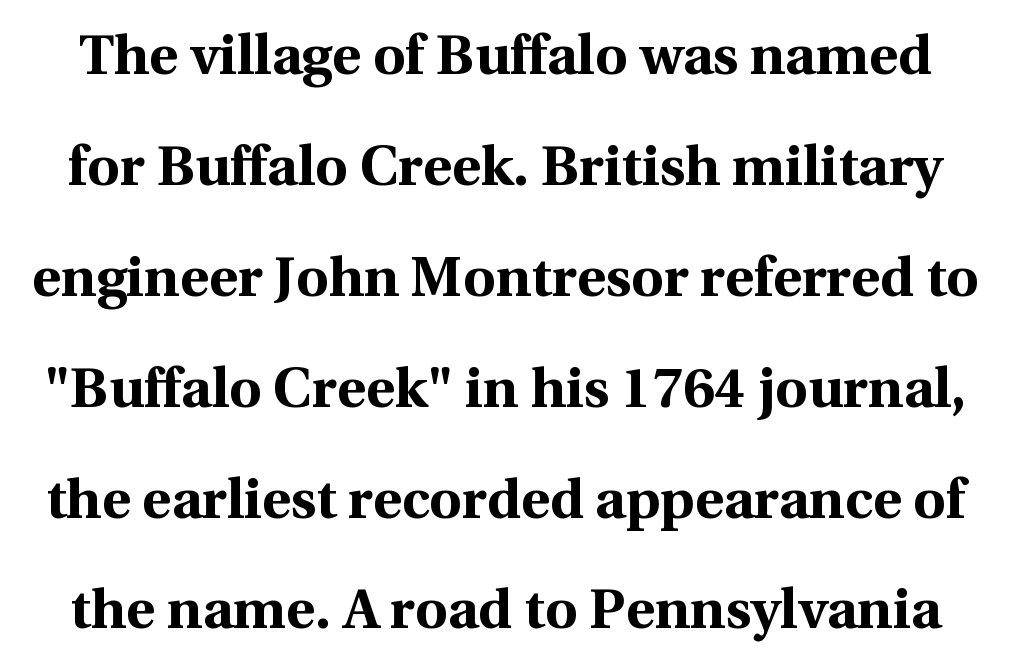
The image shows 56 px bold serif type, upright; set loose line spacing (1.98x), normal letter spacing, not underlined; a medium x-height.
